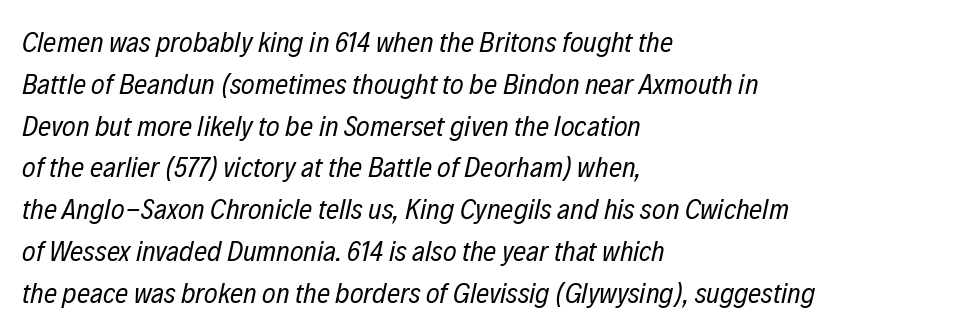
The image shows 29 px regular-weight, condensed type, italic (leaning right); set left-aligned, normal line spacing (1.44x), normal letter spacing, not underlined; low stroke contrast and a medium x-height.
